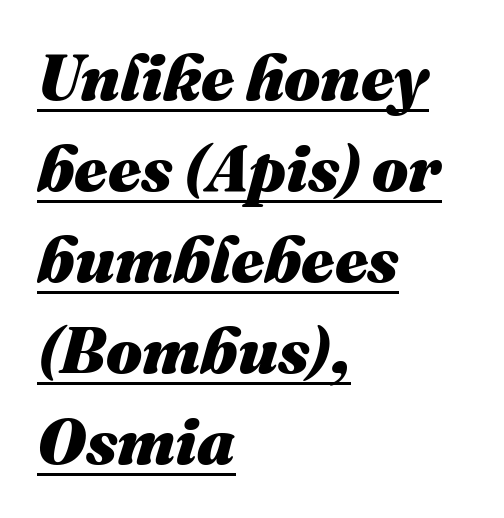
{"italic": "yes", "lean": "right", "slant_degrees": 16, "bold": "yes", "weight": "heavy", "width": "normal", "stroke_contrast": "medium", "x_height": "medium", "monospaced": "no", "underline": "yes", "align": "left", "line_spacing": "normal", "line_spacing_ratio": 1.42, "letter_spacing": "normal", "letter_spacing_em": 0.0, "glyph_px": 64}
